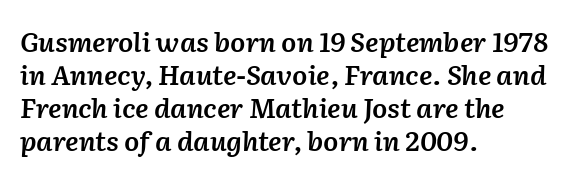
{"italic": "yes", "lean": "right", "slant_degrees": 2, "bold": "semi", "underline": "no", "align": "left", "line_spacing_ratio": 1.22, "letter_spacing": "normal", "letter_spacing_em": 0.0, "glyph_px": 27}
